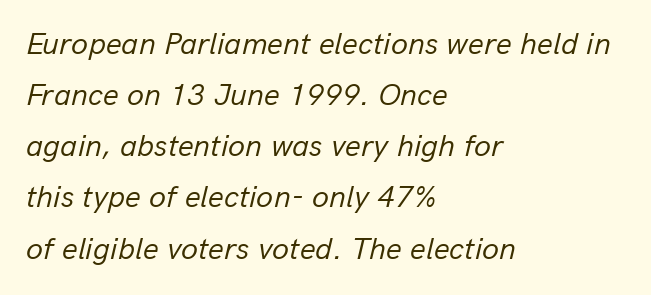
The image shows 31 px regular-weight type, italic (leaning right); set left-aligned, normal line spacing (1.65x), normal letter spacing, not underlined; low stroke contrast and a medium x-height.
